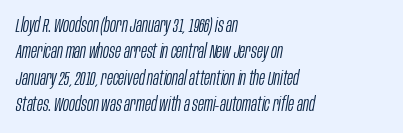
Q: Is the text bold? A: No.
Q: Is the text italic (slanted)? A: Yes, it leans right by about 10 degrees.
Q: Is the text underlined? A: No.
Q: How is the paragraph aligned? A: Left-aligned.
Q: Is the spacing between letters normal or unusually wide? A: Normal.
Q: Is the spacing between lines tight, normal or loose? A: Normal.
